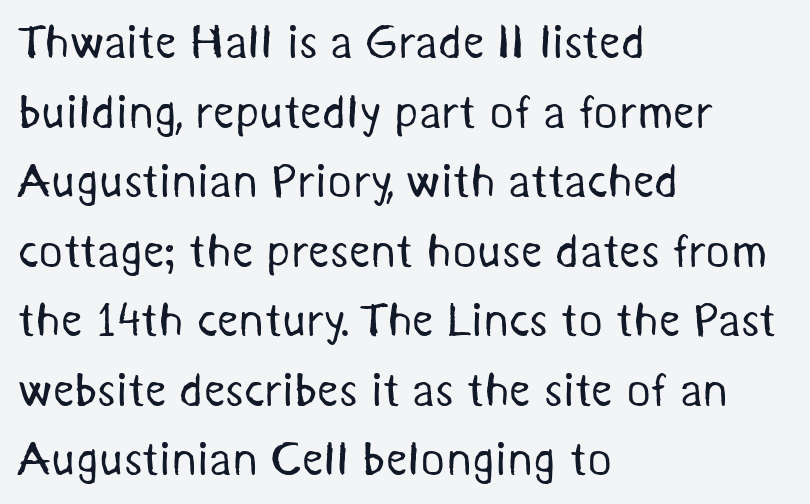
The image shows 47 px regular-weight sans-serif type; set left-aligned, normal line spacing (1.48x), normal letter spacing, not underlined; medium stroke contrast and a medium x-height.
